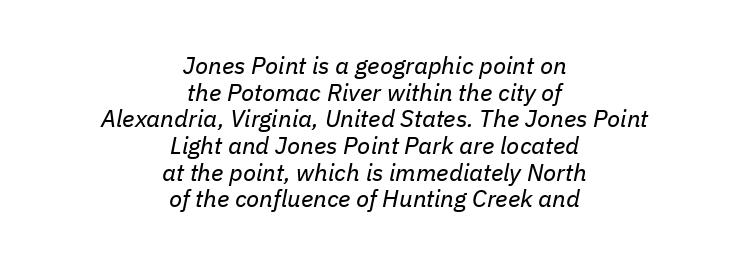
The image shows 24 px text type, italic (leaning right); set centered, tight line spacing (1.11x), normal letter spacing, not underlined.
